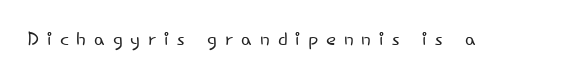
The image shows 26 px text type, upright; set unusually wide letter spacing (+0.3 em), not underlined.
